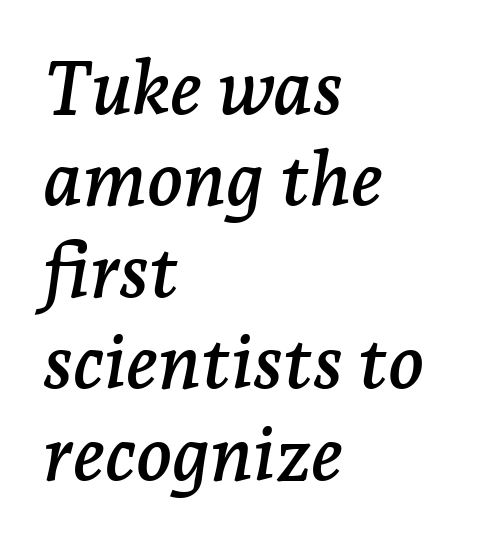
Compared with ordinary roman type, these characters are visibly tilted. The typeface chosen for these lines features serifs. Words float on clear page, feet unadorned. One-word summary of the alignment: left.
